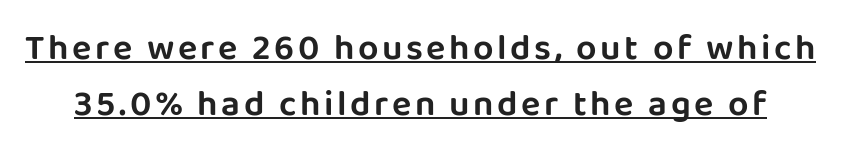
The image shows 36 px sans-serif type, upright; set normal line spacing (1.56x), underlined; low stroke contrast and a large x-height.
